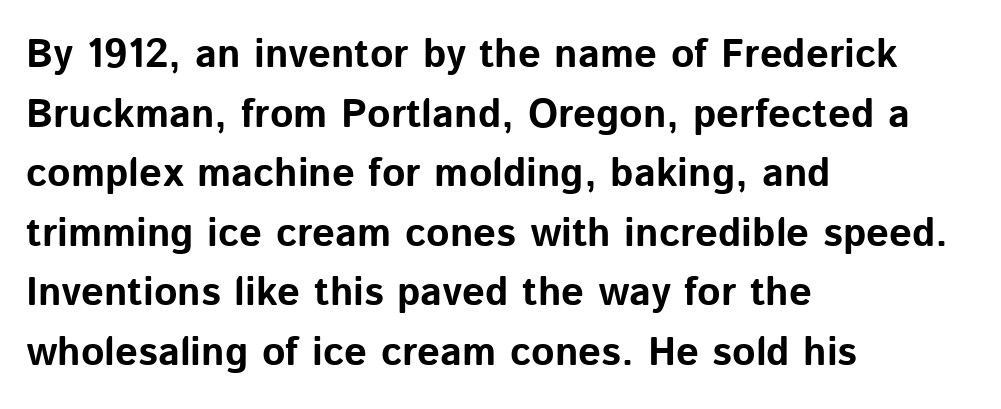
The image shows 40 px bold sans-serif type, upright; set left-aligned, normal line spacing (1.49x), normal letter spacing, not underlined; low stroke contrast and a medium x-height.
